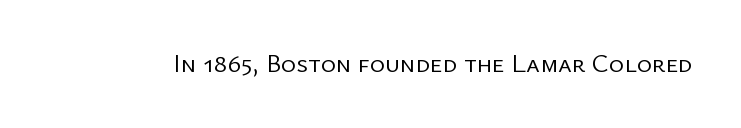
The image shows 26 px text type, upright; set normal letter spacing, not underlined.
